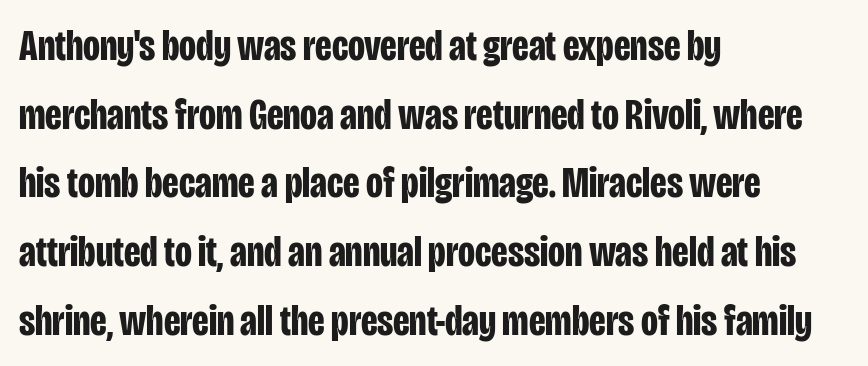
The image shows 44 px bold, condensed sans-serif type, upright; set left-aligned, normal line spacing (1.56x), normal letter spacing, not underlined; low stroke contrast and a large x-height.
